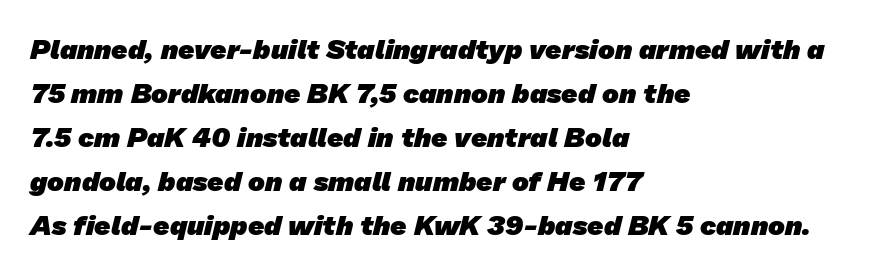
{"serif": "no", "bold": "yes", "weight": "heavy", "width": "normal", "stroke_contrast": "low", "x_height": "medium", "monospaced": "no", "underline": "no", "align": "left", "line_spacing": "normal", "line_spacing_ratio": 1.57, "letter_spacing": "normal", "letter_spacing_em": 0.0, "glyph_px": 28}
